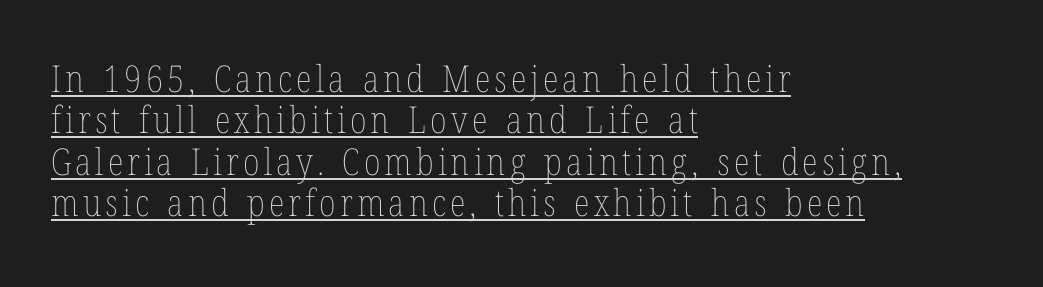
The image shows 37 px thin, condensed type, upright; set left-aligned, tight line spacing (1.12x), underlined; low stroke contrast and a medium x-height.
